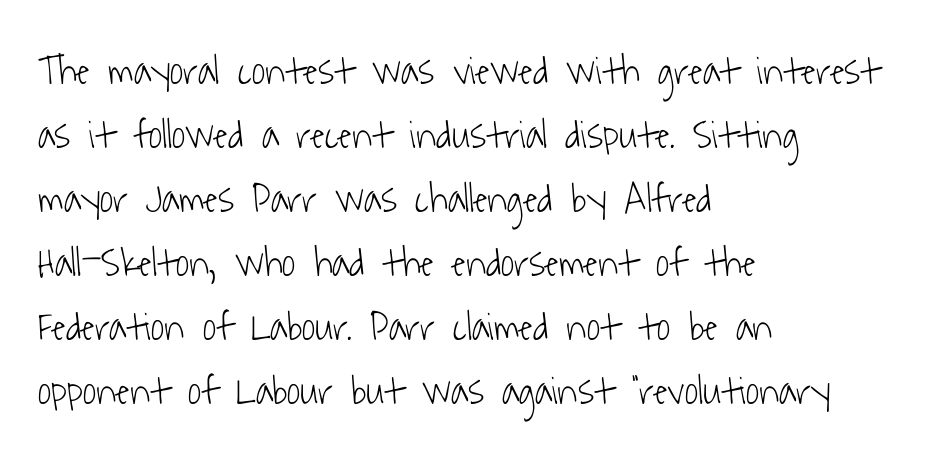
The image shows 41 px light, condensed sans-serif type; set left-aligned, normal line spacing (1.56x), normal letter spacing, not underlined; low stroke contrast and a medium x-height.
